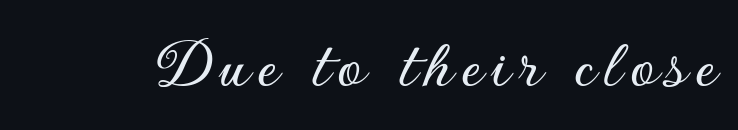
Here the designer chose a conventional face with non-uniform glyph widths. Serifs: no, the terminals of the letterforms are clean. A clean baseline with only descenders dipping below it.
